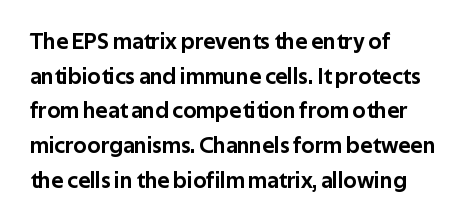
Students, observe: this is what conventionally led text looks like. Has an underline been added? It has not. Words appear dense and cohesive because spacing is normal. If you drew a ruler down the left edge, every line would touch it.
